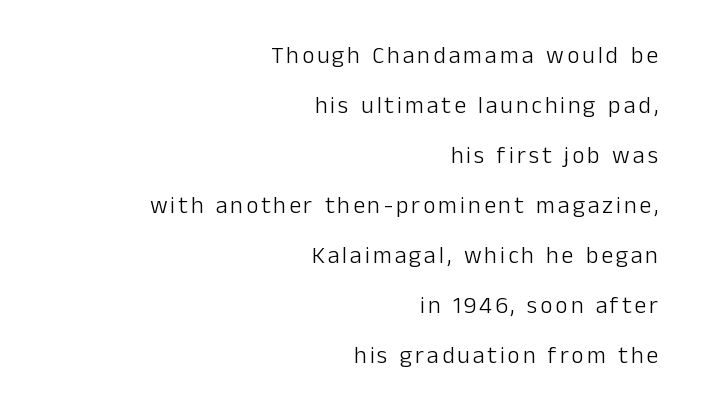
{"italic": "no", "bold": "no", "underline": "no", "align": "right", "line_spacing": "loose", "line_spacing_ratio": 2.08, "glyph_px": 24}
